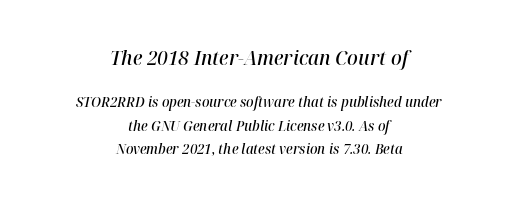
The image shows 20 px text type, italic (leaning right); set centered, normal line spacing (1.67x), normal letter spacing, not underlined; the first (top) block is 1.43x larger.
